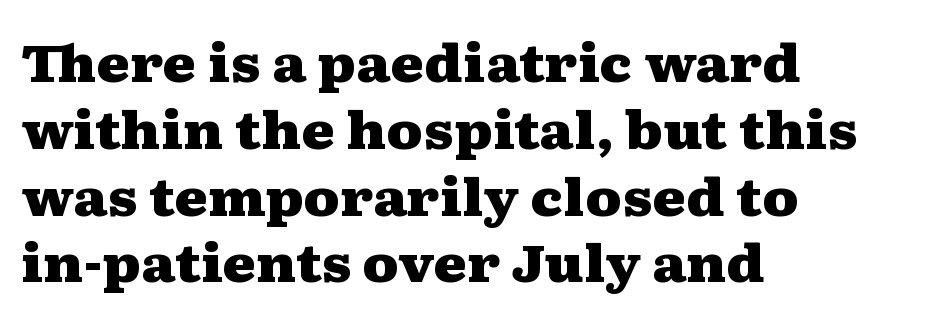
The image shows 51 px heavy, wide serif type, upright; set left-aligned, normal line spacing (1.31x), normal letter spacing, not underlined; medium stroke contrast and a medium x-height.
